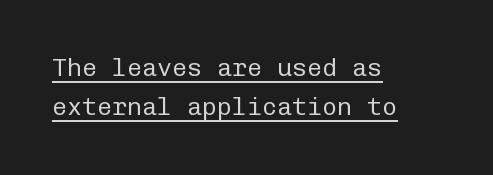
If you drew a line through each stem, it would be perfectly vertical. Reading down the column, the eye jumps a familiar distance to each next line. The strokes carry an ordinary text weight at most. Looks like someone drew a line under every word here. Is the letter spacing exaggerated? No — it looks like the ordinary default. Notice how the passage keeps a crisp vertical edge on the left only.
